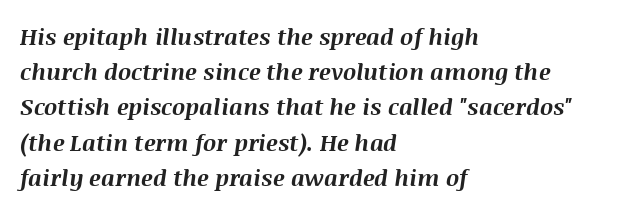
{"italic": "yes", "lean": "right", "slant_degrees": 8, "bold": "yes", "underline": "no", "align": "left", "line_spacing": "normal", "line_spacing_ratio": 1.53, "letter_spacing": "normal", "letter_spacing_em": 0.0, "glyph_px": 23}
